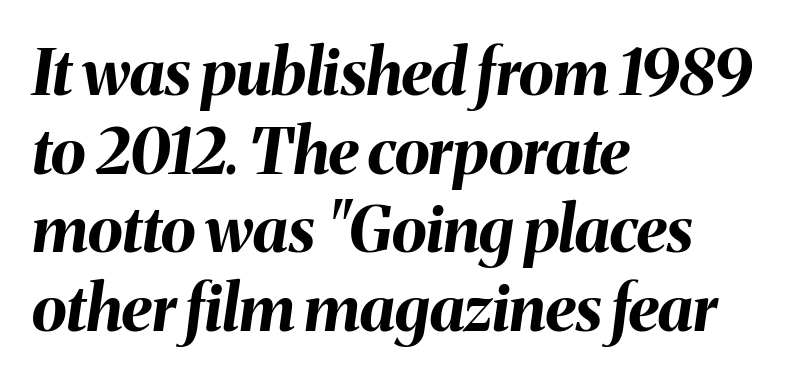
You could not count columns in this text — the font is proportionally spaced. The letters are slanted; this is an italic face. Heavy-handed strokes throughout: this text is bold. The baseline area is clear. Default kerning and tracking; the words read as compact shapes.
